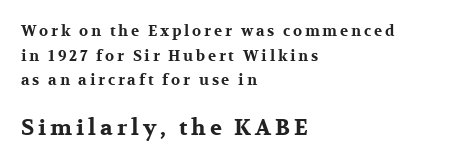
These lines sit exactly where default settings would place them. Italic? Not at all — the glyphs are vertical. The baseline area is clear. Is the block centered? No — it sits flush against the left margin.
